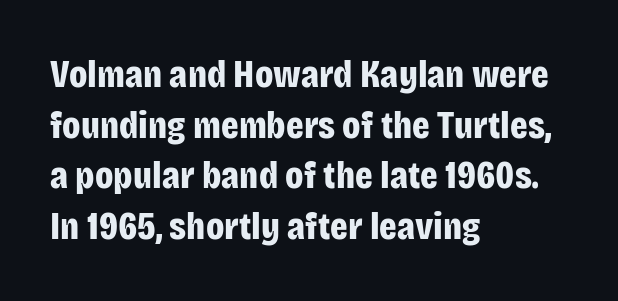
{"serif": "no", "italic": "no", "bold": "yes", "weight": "bold", "width": "condensed", "stroke_contrast": "low", "x_height": "large", "monospaced": "no", "underline": "no", "align": "left", "line_spacing": "normal", "line_spacing_ratio": 1.3, "letter_spacing": "normal", "letter_spacing_em": 0.0, "glyph_px": 39}
